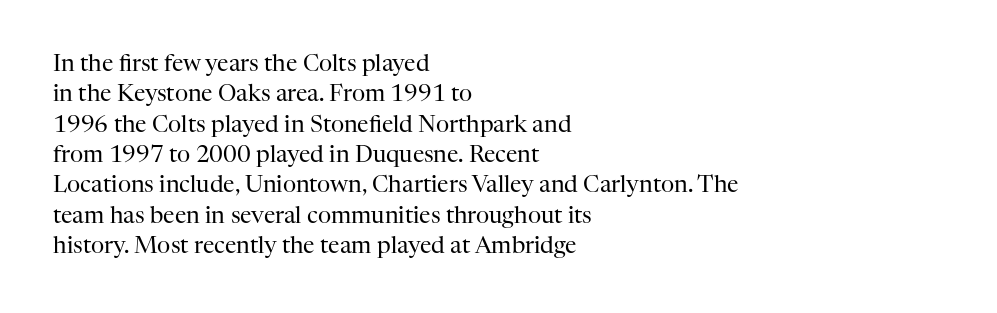
The space directly below the letters is spotless. Caption: standard tracking, unaltered. Vertically, the passage feels balanced, rows spaced as you'd expect. Does the lettering tilt? It doesn't — this is upright.
